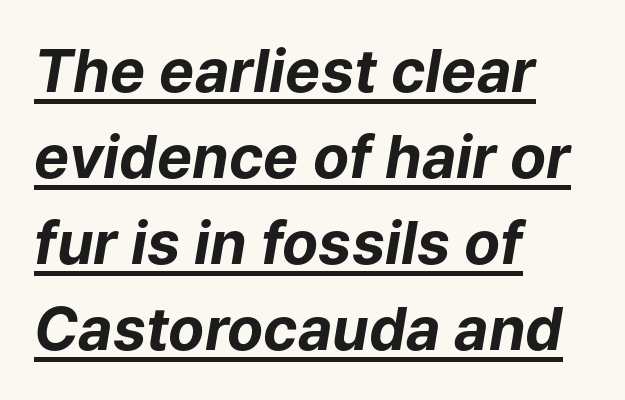
{"italic": "yes", "lean": "right", "slant_degrees": 9, "bold": "yes", "weight": "bold", "width": "normal", "stroke_contrast": "low", "x_height": "medium", "monospaced": "no", "underline": "yes", "align": "left", "line_spacing": "normal", "line_spacing_ratio": 1.46, "letter_spacing": "normal", "letter_spacing_em": 0.0, "glyph_px": 59}
